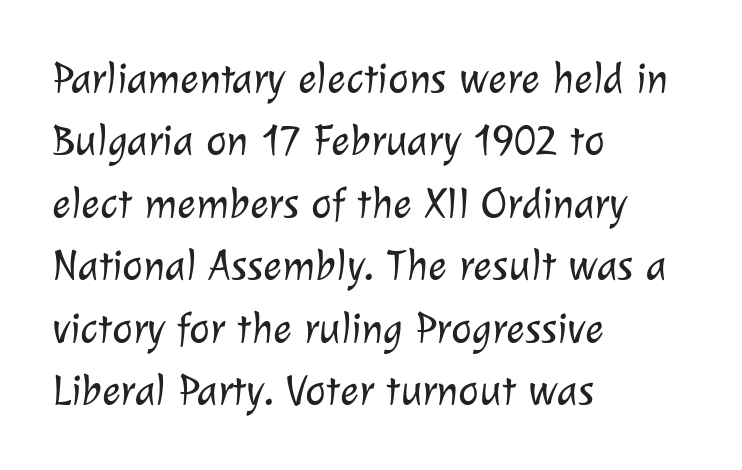
The rendering keeps characters at their native spacing. Ink coverage per letter is moderate at most. Underlining? Definitely not there. Unlike a traditional serif, this face leaves its strokes unadorned.
